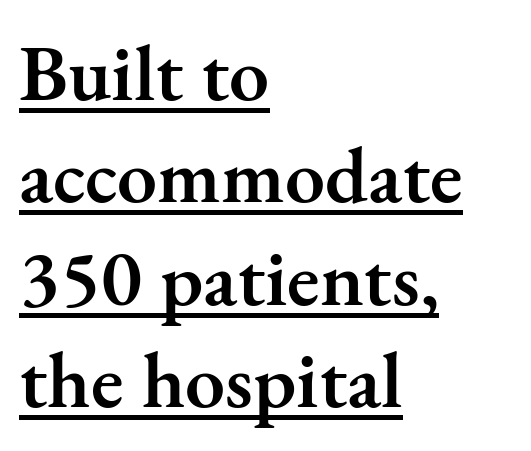
{"serif": "yes", "italic": "no", "bold": "semi", "weight": "semibold", "width": "normal", "stroke_contrast": "medium", "x_height": "small", "monospaced": "no", "underline": "yes", "align": "left", "line_spacing": "normal", "line_spacing_ratio": 1.28, "letter_spacing": "normal", "letter_spacing_em": 0.0, "glyph_px": 80}
